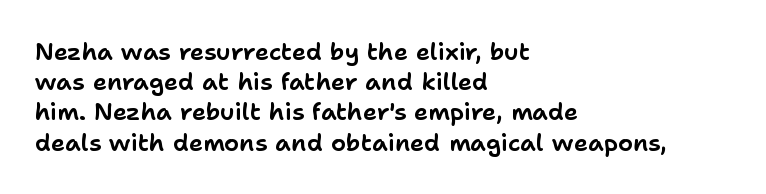
{"italic": "no", "underline": "no", "align": "left", "line_spacing": "normal", "line_spacing_ratio": 1.26, "letter_spacing": "normal", "letter_spacing_em": 0.0, "glyph_px": 24}
